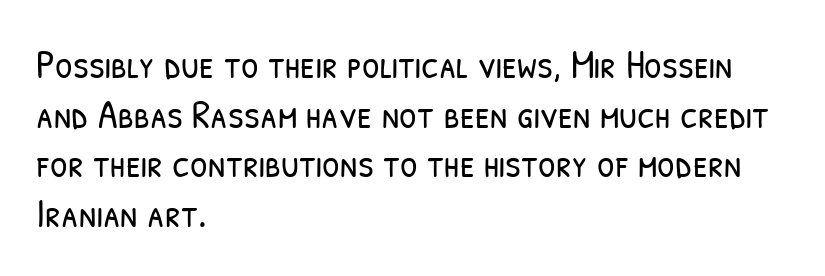
The image shows 40 px light, condensed sans-serif type; set left-aligned, line spacing 1.24x, normal letter spacing, not underlined; low stroke contrast and a medium x-height.
